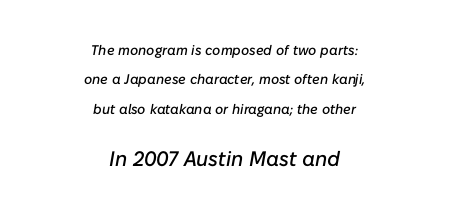
Q: Is the text italic (slanted)? A: Yes, it leans right by about 10 degrees.
Q: Is the text underlined? A: No.
Q: How is the paragraph aligned? A: Centered.
Q: Is the spacing between letters normal or unusually wide? A: Normal.
Q: Is the spacing between lines tight, normal or loose? A: Loose.
Q: Which block of text is set in a larger size, the first (top) or the second (bottom)? A: The second (bottom) one.
